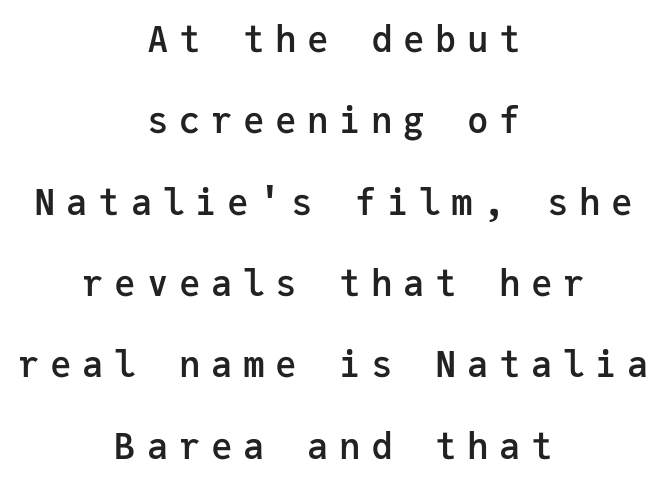
{"serif": "no", "italic": "no", "bold": "semi", "weight": "semibold", "width": "normal", "stroke_contrast": "low", "x_height": "medium", "monospaced": "yes", "underline": "no", "align": "center", "line_spacing": "loose", "line_spacing_ratio": 2.26, "letter_spacing": "wide", "letter_spacing_em": 0.29, "glyph_px": 36}
